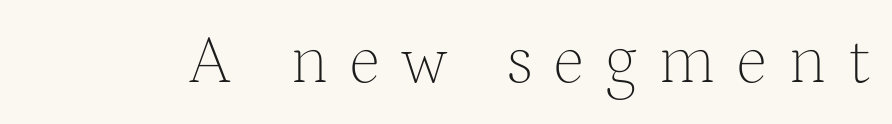
Q: Is the text bold? A: No.
Q: Is the text italic (slanted)? A: No, it is upright.
Q: Is the typeface a serif or a sans-serif typeface? A: Serif.
Q: Is the text underlined? A: No.
Q: Is the spacing between letters normal or unusually wide? A: Unusually wide.
Q: Width (condensed, normal, or wide)? A: Normal.
Q: Stroke contrast? A: Medium.
Q: x-height? A: Medium.
Q: Monospaced? A: No.
